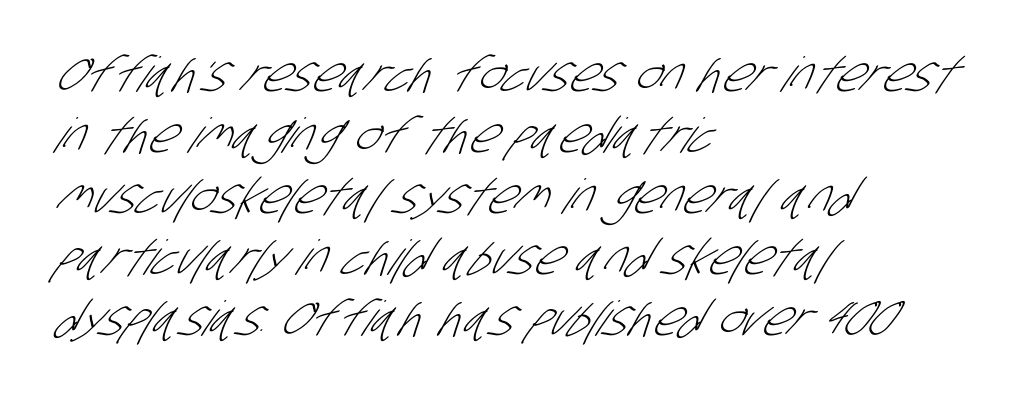
No extra tracking has been applied to these lines. The letters carry no serifs — their stems end cleanly without finishing strokes. The letters advance in unequal steps, a hallmark of proportional type. The zone under the glyphs is completely vacant. Normally led — the rows are evenly, conventionally spaced.
